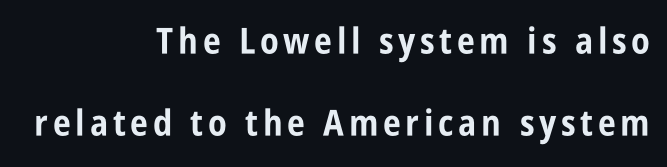
{"serif": "no", "italic": "no", "bold": "yes", "weight": "bold", "width": "condensed", "stroke_contrast": "low", "x_height": "large", "monospaced": "no", "underline": "no", "align": "right", "line_spacing": "loose", "line_spacing_ratio": 2.28, "glyph_px": 36}
